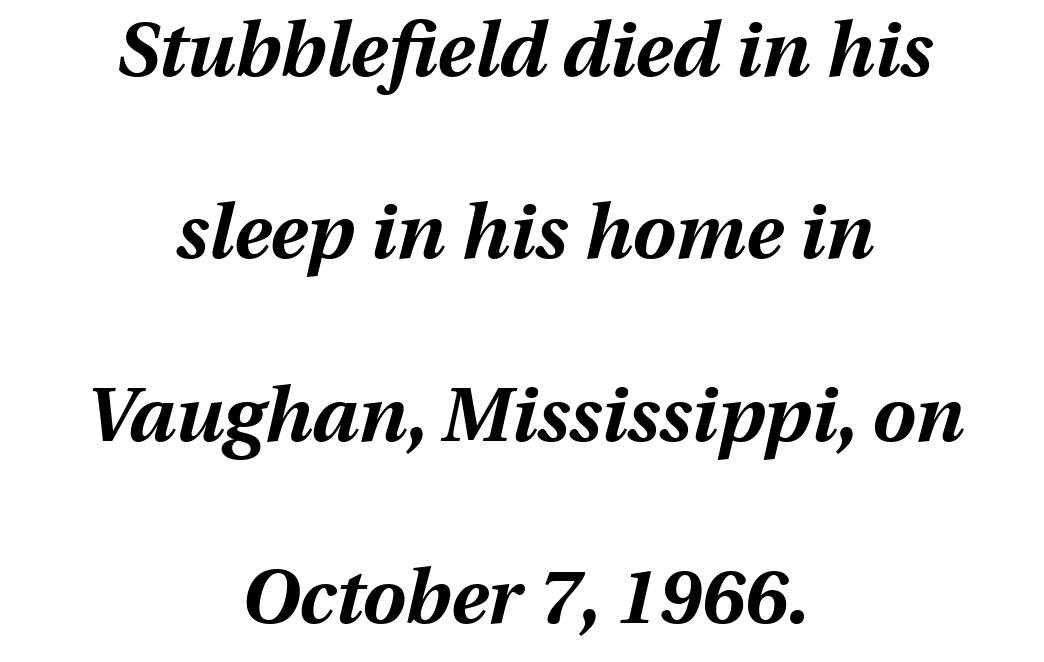
The image shows 77 px bold type, italic (leaning right); set centered, loose line spacing (2.37x), normal letter spacing, not underlined; medium stroke contrast and a medium x-height.
